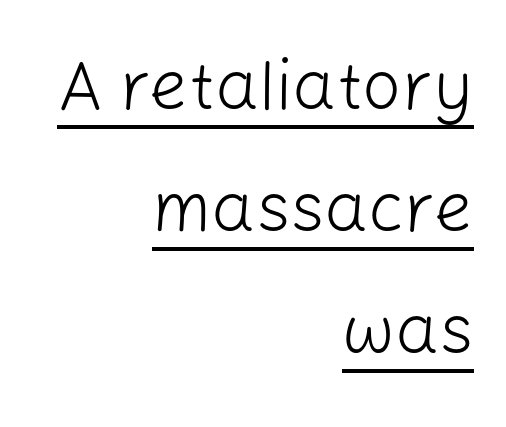
{"serif": "no", "italic": "no", "bold": "no", "weight": "light", "width": "normal", "stroke_contrast": "low", "x_height": "medium", "monospaced": "no", "underline": "yes", "align": "right", "line_spacing_ratio": 1.77, "letter_spacing": "normal", "letter_spacing_em": 0.0, "glyph_px": 69}
